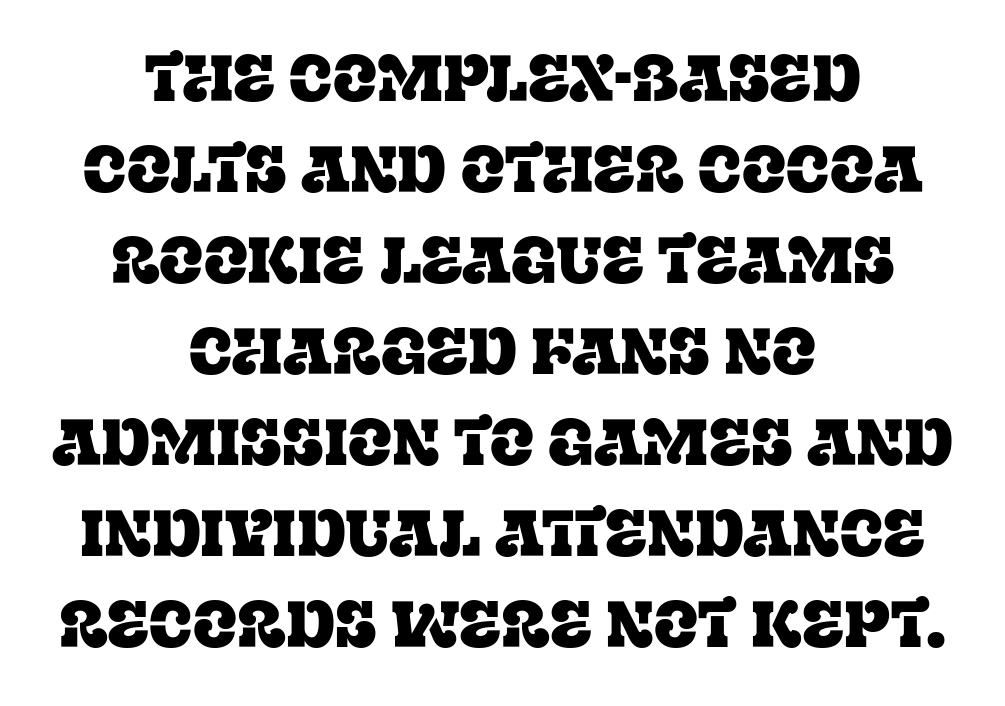
The lettering holds an erect, upright posture throughout. Words float on clear page, feet unadorned. Note: serifs present on the glyphs. These lines are rendered in a variable-pitch font.
